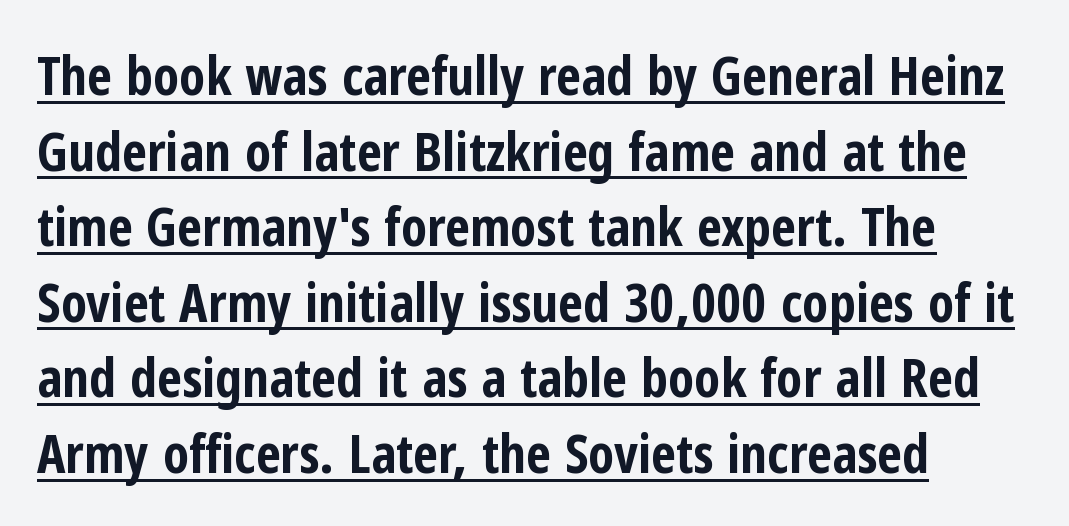
If you measured baseline to baseline, you'd find a middling distance. Is there an underline? Yes — a line sits under the letters. You'd pick this weight for a headline — it's a proper bold. The rendering anchors every line to the left-hand side.
